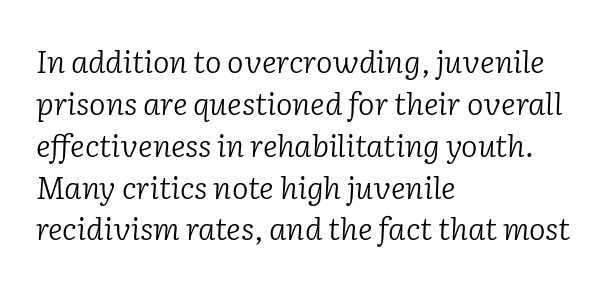
{"serif": "yes", "italic": "yes", "lean": "right", "slant_degrees": 2, "bold": "no", "weight": "light", "width": "normal", "stroke_contrast": "low", "x_height": "medium", "monospaced": "no", "underline": "no", "align": "left", "line_spacing": "normal", "line_spacing_ratio": 1.35, "letter_spacing": "normal", "letter_spacing_em": 0.0, "glyph_px": 31}
